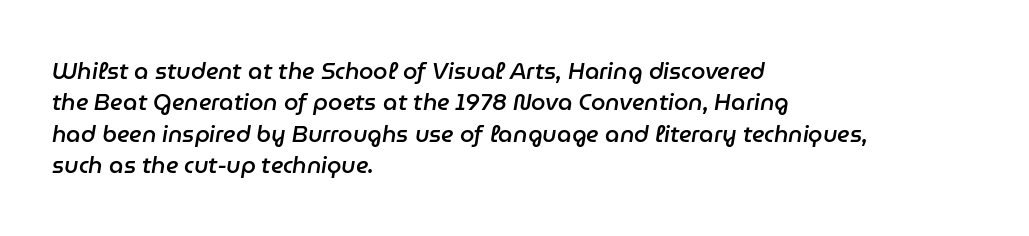
The letters are slanted; this is an italic face. These lines sit exactly where default settings would place them. This rendering uses left alignment, leaving the right contour irregular. Has an underline been added? It has not. Stems and bowls a touch heavier than normal — semibold.
